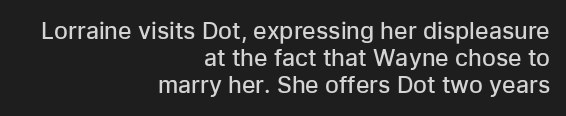
{"italic": "no", "bold": "semi", "underline": "no", "align": "right", "line_spacing_ratio": 1.18, "letter_spacing": "normal", "letter_spacing_em": 0.0, "glyph_px": 23}
